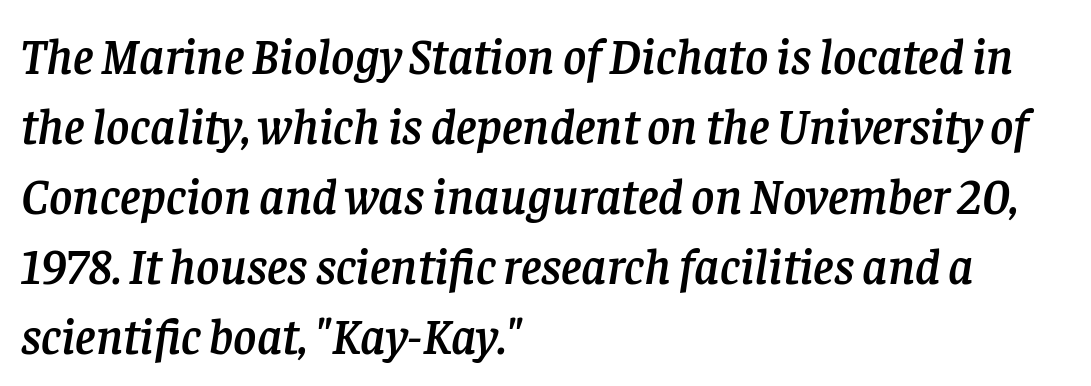
The image shows 50 px serif type, italic (leaning right); set left-aligned, normal line spacing (1.4x), normal letter spacing, not underlined; low stroke contrast and a large x-height.
